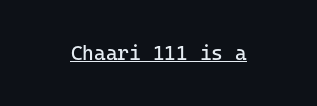
The image shows 20 px text type, upright; set centered, normal letter spacing, underlined.
